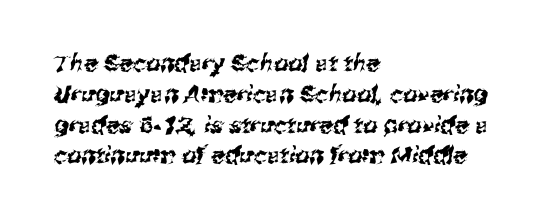
Q: Is the text underlined? A: No.
Q: How is the paragraph aligned? A: Left-aligned.
Q: Is the spacing between letters normal or unusually wide? A: Normal.
Q: Is the spacing between lines tight, normal or loose? A: Normal.
